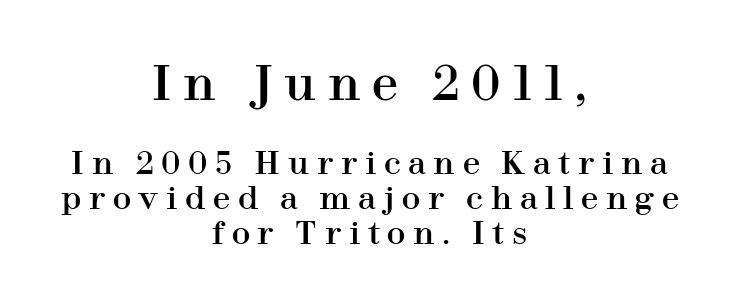
Every character sits straight up, as roman type does. Caption: expanded tracking, letters set apart. Descender tails drop into unmarked territory. Layout note: lines centered. The line-height multiplier appears low, near solid setting.
